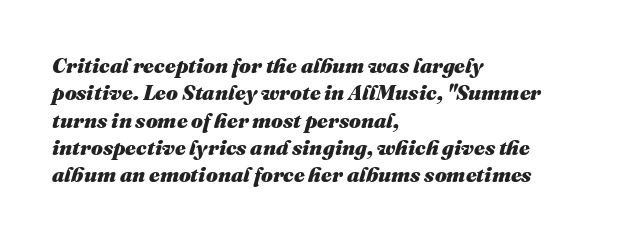
Q: Is the text bold? A: Yes.
Q: Is the text italic (slanted)? A: Yes, it leans right by about 16 degrees.
Q: Is the text underlined? A: No.
Q: How is the paragraph aligned? A: Left-aligned.
Q: Is the spacing between letters normal or unusually wide? A: Normal.
Q: Is the spacing between lines tight, normal or loose? A: Normal.
